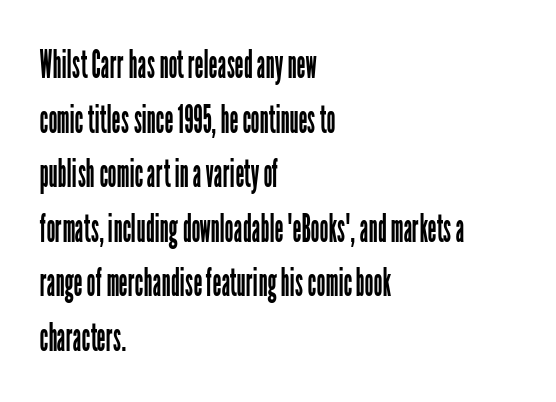
Q: Is the text bold? A: No.
Q: Is the text italic (slanted)? A: No, it is upright.
Q: Is the typeface a serif or a sans-serif typeface? A: Sans-serif.
Q: Is the text underlined? A: No.
Q: How is the paragraph aligned? A: Left-aligned.
Q: Is the spacing between letters normal or unusually wide? A: Normal.
Q: Is the spacing between lines tight, normal or loose? A: Normal.
Q: Width (condensed, normal, or wide)? A: Condensed.
Q: Stroke contrast? A: Low.
Q: x-height? A: Medium.
Q: Monospaced? A: No.
